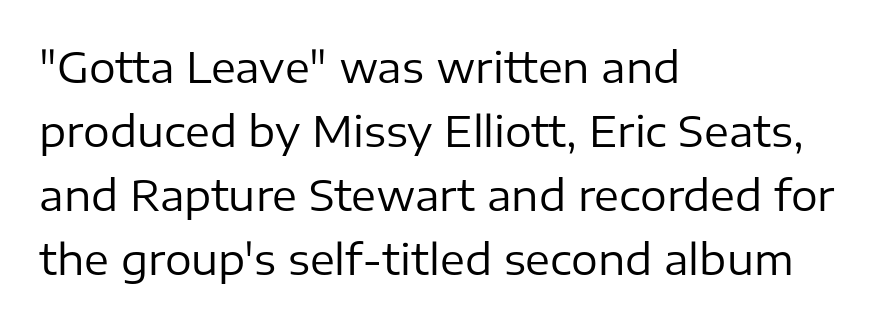
The image shows 42 px regular-weight sans-serif type, upright; set left-aligned, normal line spacing (1.52x), normal letter spacing, not underlined; low stroke contrast and a medium x-height.
